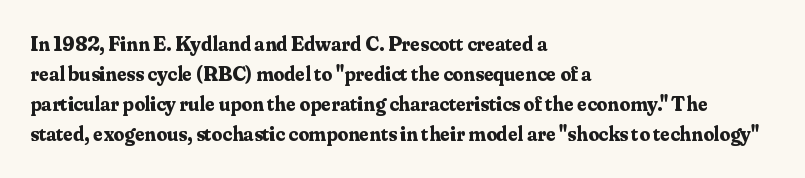
The image shows 21 px bold type, upright; set left-aligned, normal line spacing (1.43x), normal letter spacing, not underlined.
